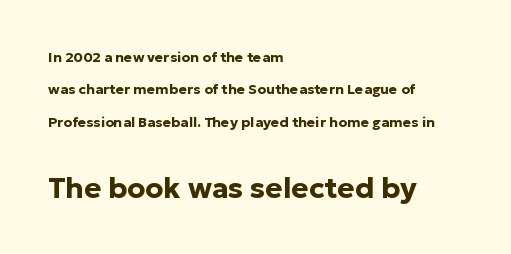
Q: Is the text bold? A: Yes.
Q: Is the text italic (slanted)? A: No, it is upright.
Q: Is the typeface a serif or a sans-serif typeface? A: Sans-serif.
Q: Is the text underlined? A: No.
Q: How is the paragraph aligned? A: Left-aligned.
Q: Is the spacing between letters normal or unusually wide? A: Normal.
Q: Is the spacing between lines tight, normal or loose? A: Loose.
Q: Which block of text is set in a larger size, the first (top) or the second (bottom)? A: The second (bottom) one.
Q: Width (condensed, normal, or wide)? A: Normal.
Q: Stroke contrast? A: Low.
Q: x-height? A: Medium.
Q: Monospaced? A: No.
